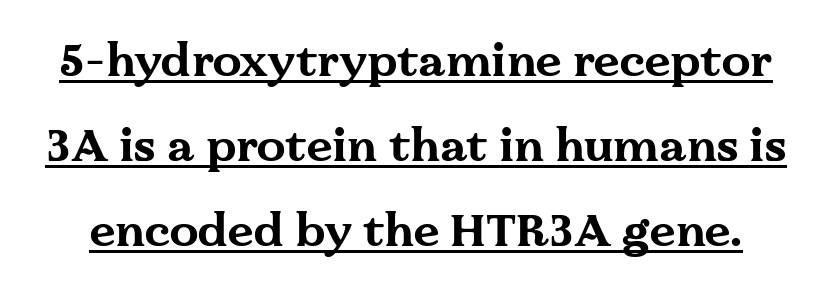
{"serif": "yes", "italic": "no", "bold": "yes", "weight": "bold", "width": "wide", "stroke_contrast": "medium", "x_height": "medium", "monospaced": "no", "underline": "yes", "line_spacing_ratio": 1.85, "letter_spacing": "normal", "letter_spacing_em": 0.0, "glyph_px": 46}
